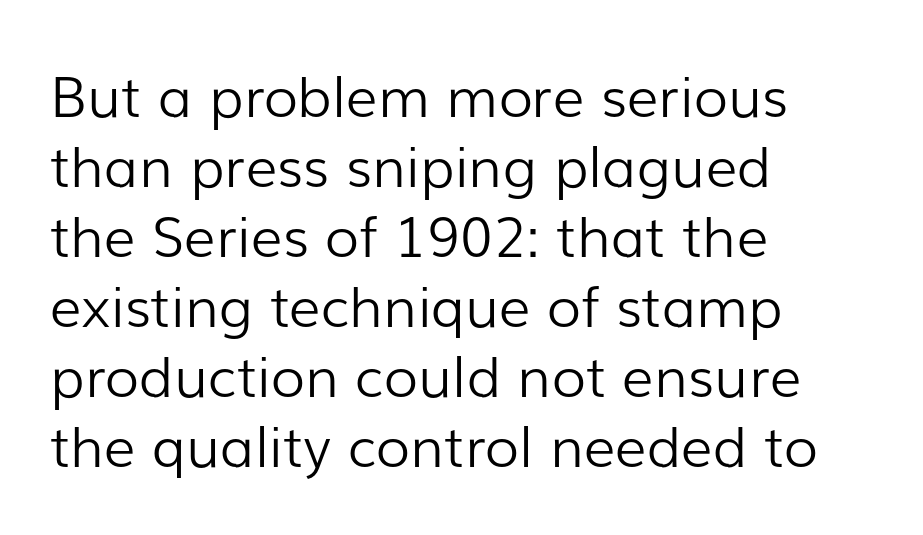
The image shows 56 px light sans-serif type, upright; set left-aligned, normal line spacing (1.25x), normal letter spacing, not underlined; low stroke contrast and a medium x-height.
